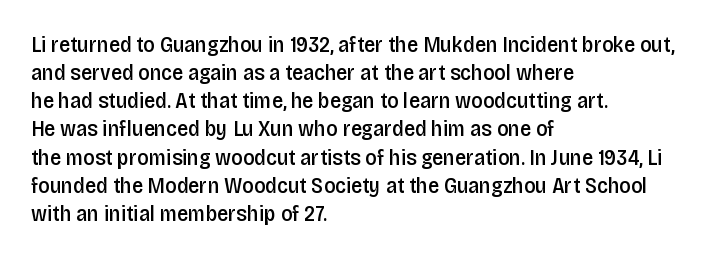
{"italic": "no", "bold": "semi", "underline": "no", "align": "left", "line_spacing": "normal", "line_spacing_ratio": 1.28, "letter_spacing": "normal", "letter_spacing_em": 0.0, "glyph_px": 22}
